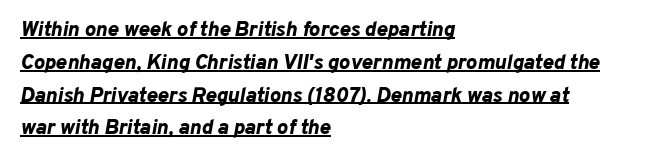
The image shows 21 px bold type, italic (leaning right); set left-aligned, normal line spacing (1.56x), normal letter spacing, underlined.
